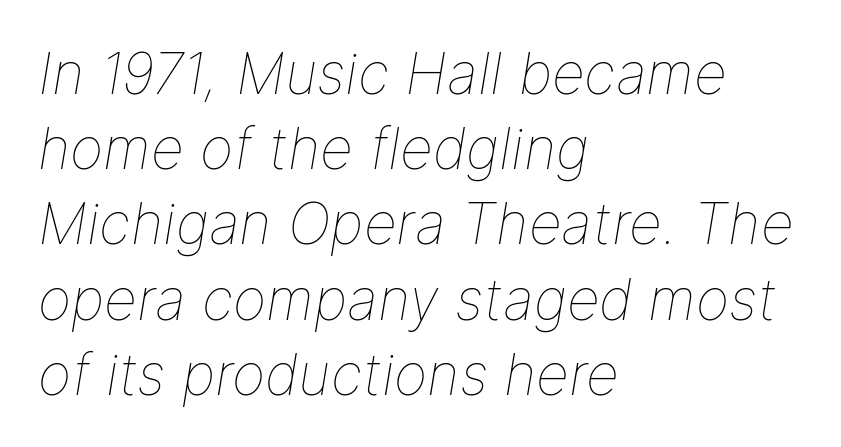
Q: Is the text bold? A: No.
Q: Is the text italic (slanted)? A: Yes, it leans right by about 9 degrees.
Q: Is the text underlined? A: No.
Q: How is the paragraph aligned? A: Left-aligned.
Q: Is the spacing between letters normal or unusually wide? A: Normal.
Q: Is the spacing between lines tight, normal or loose? A: Normal.
Q: Width (condensed, normal, or wide)? A: Normal.
Q: Stroke contrast? A: Low.
Q: x-height? A: Medium.
Q: Monospaced? A: No.
